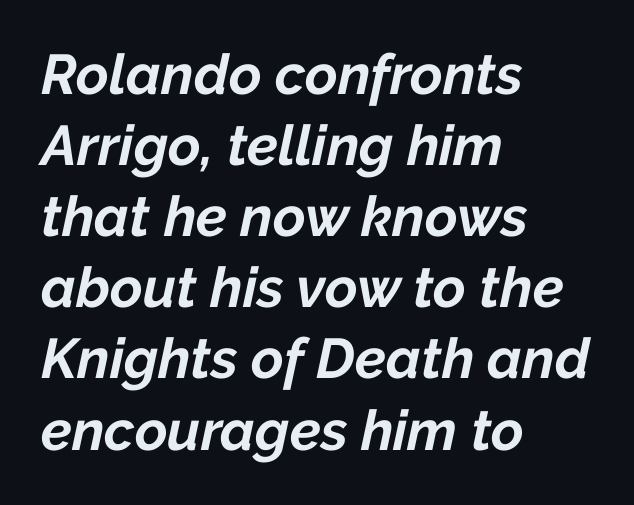
{"italic": "yes", "lean": "right", "slant_degrees": 12, "bold": "yes", "weight": "bold", "width": "normal", "stroke_contrast": "low", "x_height": "medium", "monospaced": "no", "underline": "no", "align": "left", "line_spacing": "normal", "line_spacing_ratio": 1.27, "letter_spacing": "normal", "letter_spacing_em": 0.0, "glyph_px": 56}
